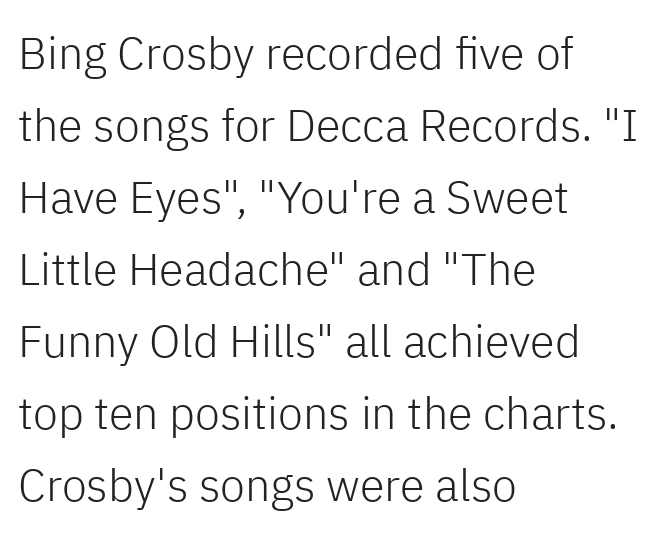
{"serif": "no", "italic": "no", "bold": "no", "weight": "light", "width": "normal", "stroke_contrast": "low", "x_height": "medium", "monospaced": "no", "underline": "no", "align": "left", "line_spacing": "normal", "line_spacing_ratio": 1.6, "letter_spacing": "normal", "letter_spacing_em": 0.0, "glyph_px": 45}
